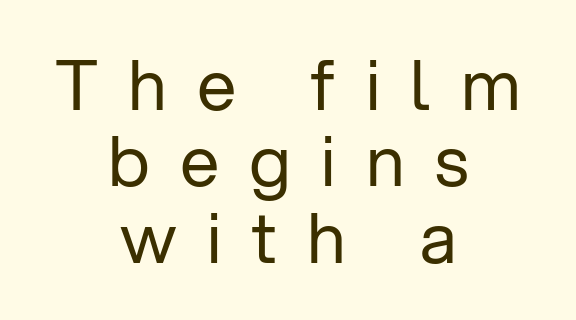
The image shows 70 px regular-weight sans-serif type, upright; set centered, tight line spacing (1.09x), unusually wide letter spacing (+0.43 em), not underlined; low stroke contrast and a medium x-height.
